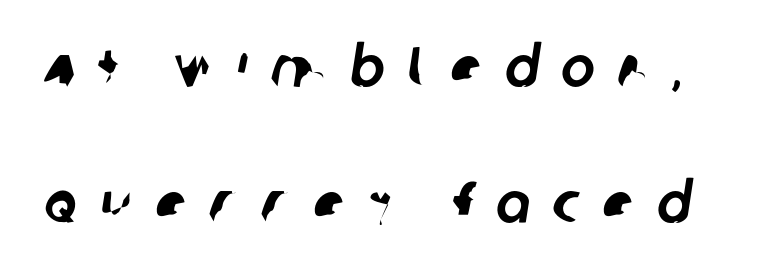
Is this a fixed-width face? No — the glyphs have proportional, varying widths. This sample uses expanded letter spacing, leaving extra air between glyphs. Notice the wide empty band between every row — that's loose leading. Glance below the letters and you will spot only blank space. This sample uses a sans-serif face.
